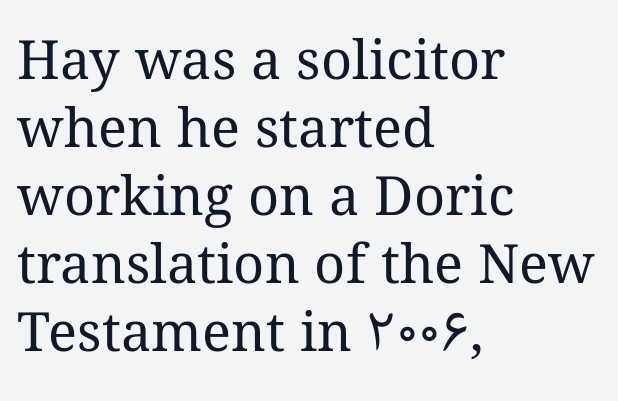
{"italic": "no", "bold": "no", "weight": "regular", "width": "normal", "stroke_contrast": "medium", "x_height": "medium", "monospaced": "no", "underline": "no", "align": "left", "line_spacing": "normal", "line_spacing_ratio": 1.26, "letter_spacing": "normal", "letter_spacing_em": 0.0, "glyph_px": 54}
